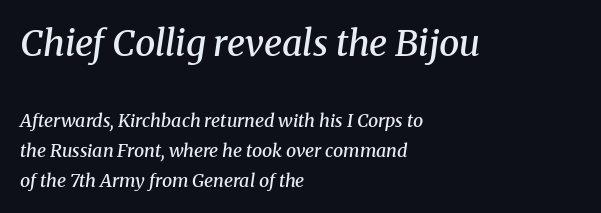
Moderately thickened strokes mark this as semibold type. Whoever set this chose a conventional vertical rhythm. In terms of posture, this sample is oblique. The lines in this sample share a left origin and differ only in where they stop. Which chunk is bigger? The first one — the top block dwarfs the bottom.
